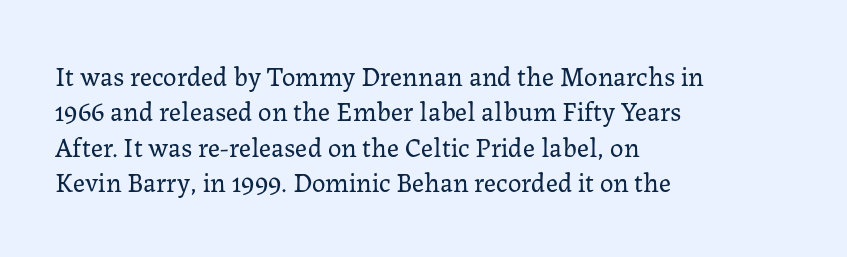
The image shows 27 px text type, upright; set left-aligned, normal line spacing (1.31x), normal letter spacing, not underlined.
